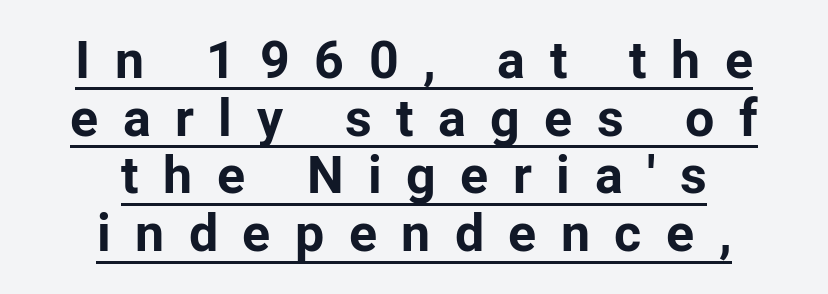
Q: Is the text bold? A: Yes.
Q: Is the text italic (slanted)? A: No, it is upright.
Q: Is the typeface a serif or a sans-serif typeface? A: Sans-serif.
Q: Is the text underlined? A: Yes.
Q: How is the paragraph aligned? A: Centered.
Q: Is the spacing between letters normal or unusually wide? A: Unusually wide.
Q: Is the spacing between lines tight, normal or loose? A: Tight.
Q: Width (condensed, normal, or wide)? A: Normal.
Q: Stroke contrast? A: Low.
Q: x-height? A: Medium.
Q: Monospaced? A: No.
